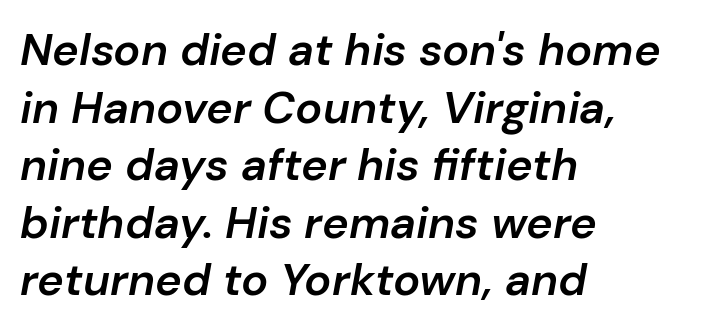
The words here are not underlined. Is the type bold? Partly — it's a semibold, heavier than regular but not fully bold. The letters advance in unequal steps, a hallmark of proportional type. Leading: standard.
